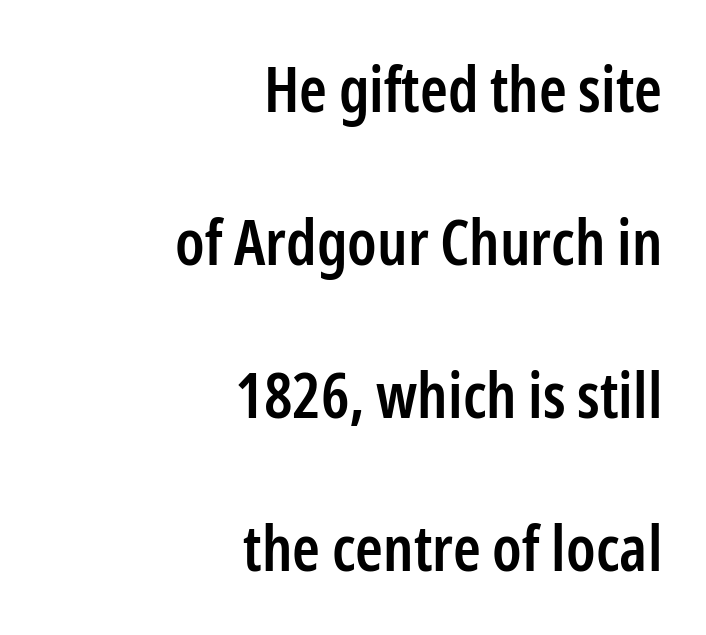
{"serif": "no", "italic": "no", "bold": "semi", "weight": "semibold", "width": "condensed", "stroke_contrast": "low", "x_height": "medium", "monospaced": "no", "underline": "no", "align": "right", "line_spacing": "loose", "line_spacing_ratio": 2.43, "letter_spacing": "normal", "letter_spacing_em": 0.0, "glyph_px": 63}
